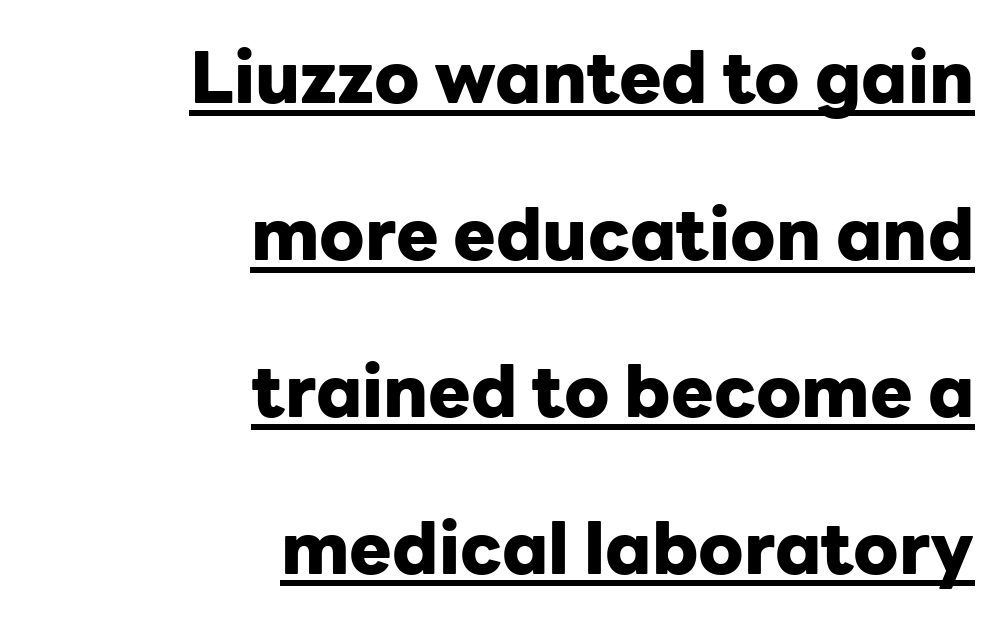
{"serif": "no", "italic": "no", "bold": "yes", "weight": "heavy", "width": "normal", "stroke_contrast": "low", "x_height": "medium", "monospaced": "no", "underline": "yes", "align": "right", "line_spacing": "loose", "line_spacing_ratio": 2.21, "letter_spacing": "normal", "letter_spacing_em": 0.0, "glyph_px": 71}
